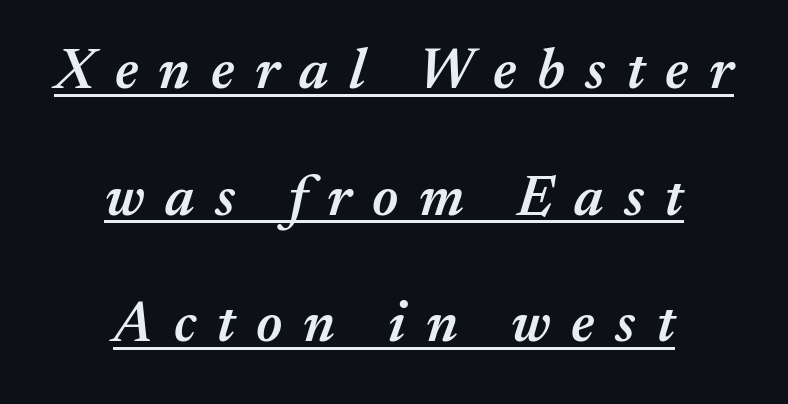
Q: Is the text bold? A: Semi-bold.
Q: Is the text italic (slanted)? A: Yes, it leans right by about 17 degrees.
Q: Is the text underlined? A: Yes.
Q: How is the paragraph aligned? A: Centered.
Q: Is the spacing between letters normal or unusually wide? A: Unusually wide.
Q: Is the spacing between lines tight, normal or loose? A: Loose.
Q: Width (condensed, normal, or wide)? A: Normal.
Q: Stroke contrast? A: Medium.
Q: x-height? A: Medium.
Q: Monospaced? A: No.
